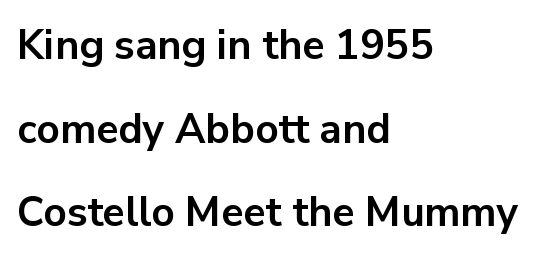
Italic? Not at all — the glyphs are vertical. Alignment: flush left. Heavy, bold letterforms. Honestly, the rows look like they've been pulled way apart. Varying glyph widths throughout — classic text-font behaviour. You can tell from the bare stems that sans-serif type was used.
